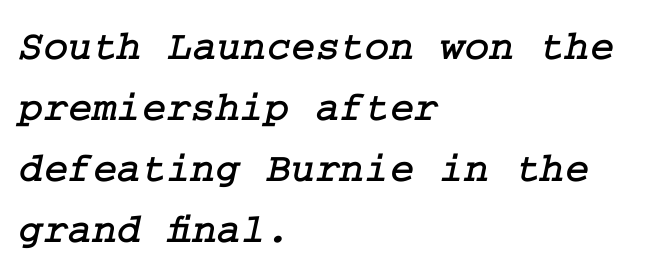
Q: Is the typeface a serif or a sans-serif typeface? A: Serif.
Q: Is the text underlined? A: No.
Q: How is the paragraph aligned? A: Left-aligned.
Q: Is the spacing between letters normal or unusually wide? A: Normal.
Q: Is the spacing between lines tight, normal or loose? A: Normal.
Q: Width (condensed, normal, or wide)? A: Normal.
Q: Stroke contrast? A: Low.
Q: x-height? A: Medium.
